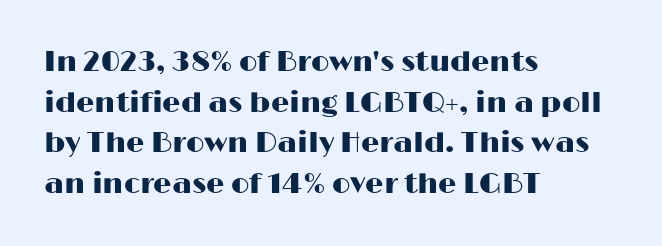
The image shows 29 px wide sans-serif type, upright; set left-aligned, normal line spacing (1.4x), normal letter spacing, not underlined; high stroke contrast and a medium x-height.
